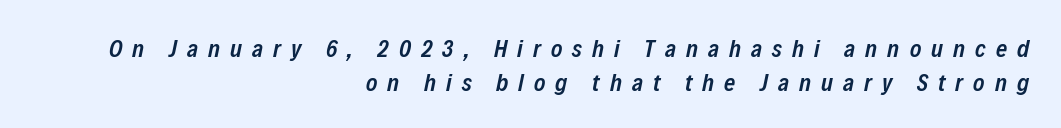
The image shows 24 px text type, italic (leaning right); set right-aligned, normal line spacing (1.41x), unusually wide letter spacing (+0.42 em), not underlined.
